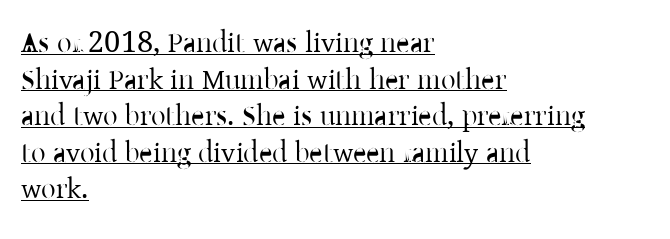
The image shows 29 px regular-weight serif type, upright; set left-aligned, normal line spacing (1.26x), normal letter spacing, underlined; low stroke contrast and a medium x-height.
